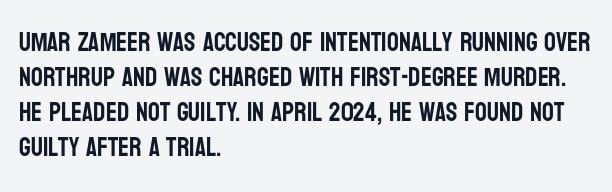
The image shows 26 px text type, upright; set left-aligned, normal line spacing (1.35x), normal letter spacing, not underlined.
